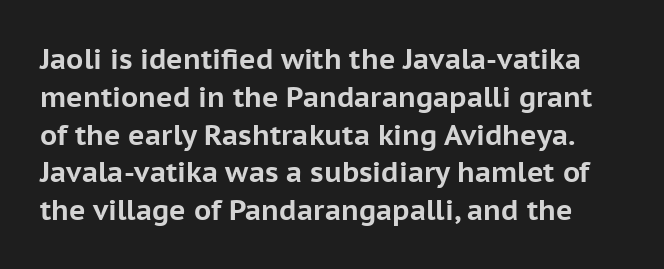
Ordinary non-slanted type is in use. Emphasis by weight is at full strength: bold. The space beneath each line is pristine and unruled. Proportional: the letters do not fall into vertical columns. How are the letters spaced? Ordinarily, with no added tracking. Check where the strokes stop: nothing finishes them off — pure sans.
